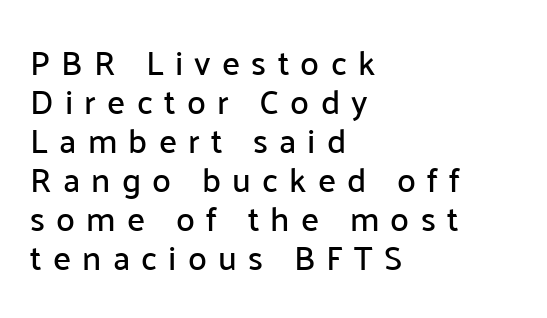
Q: Is the text italic (slanted)? A: No, it is upright.
Q: Is the typeface a serif or a sans-serif typeface? A: Sans-serif.
Q: Is the text underlined? A: No.
Q: How is the paragraph aligned? A: Left-aligned.
Q: Is the spacing between letters normal or unusually wide? A: Unusually wide.
Q: Is the spacing between lines tight, normal or loose? A: Tight.
Q: Width (condensed, normal, or wide)? A: Normal.
Q: Stroke contrast? A: Low.
Q: x-height? A: Medium.
Q: Monospaced? A: No.
